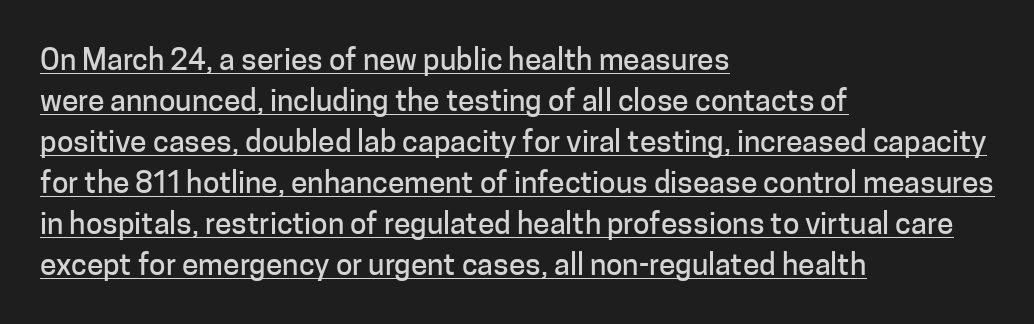
The type is set solid horizontally, with unmodified tracking. Has an underline been added? It has. These lines are rendered in a variable-pitch font. The glyphs in this specimen are sans serif.
